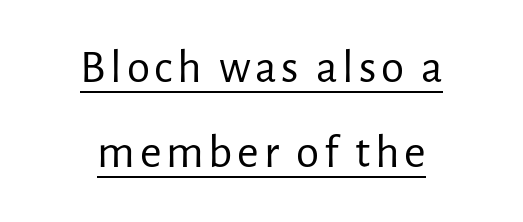
{"serif": "no", "italic": "no", "bold": "no", "weight": "regular", "width": "normal", "stroke_contrast": "low", "x_height": "medium", "monospaced": "no", "underline": "yes", "align": "center", "line_spacing_ratio": 1.81, "glyph_px": 47}
